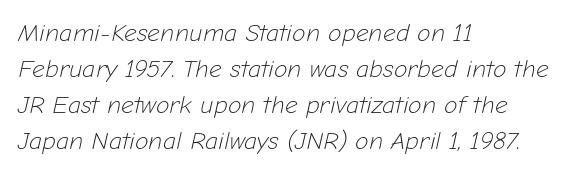
The image shows 25 px text type, italic (leaning right); set left-aligned, normal line spacing (1.44x), normal letter spacing, not underlined.
